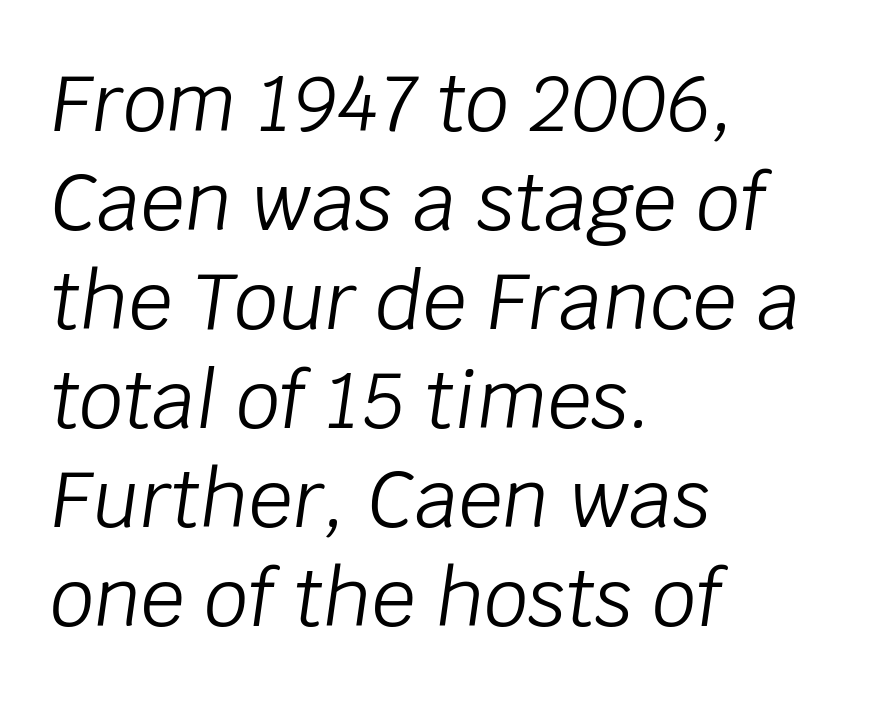
Q: Is the text bold? A: No.
Q: Is the text italic (slanted)? A: Yes, it leans right by about 8 degrees.
Q: Is the text underlined? A: No.
Q: How is the paragraph aligned? A: Left-aligned.
Q: Is the spacing between letters normal or unusually wide? A: Normal.
Q: Is the spacing between lines tight, normal or loose? A: Normal.
Q: Width (condensed, normal, or wide)? A: Normal.
Q: Stroke contrast? A: Low.
Q: x-height? A: Large.
Q: Monospaced? A: No.
